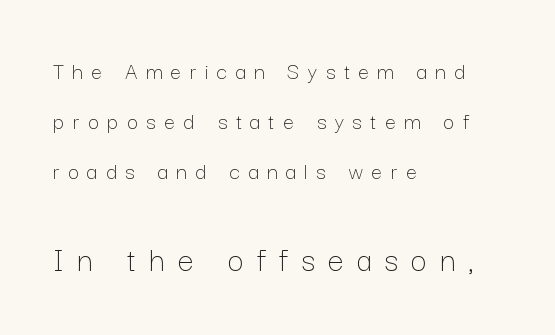
{"italic": "no", "bold": "no", "weight": "thin", "width": "normal", "stroke_contrast": "low", "x_height": "medium", "monospaced": "no", "underline": "no", "align": "left", "line_spacing": "loose", "line_spacing_ratio": 2.08, "letter_spacing": "wide", "letter_spacing_em": 0.36, "larger_block": "second", "size_ratio": 1.5, "glyph_px": 36}
